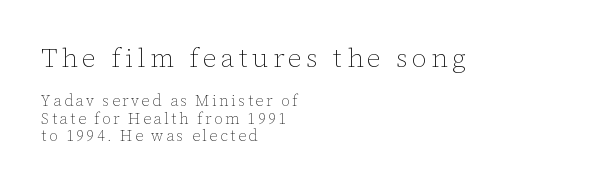
The image shows 26 px text type, upright; set left-aligned, tight line spacing (1.14x), not underlined; the first (top) block is 1.73x larger.
